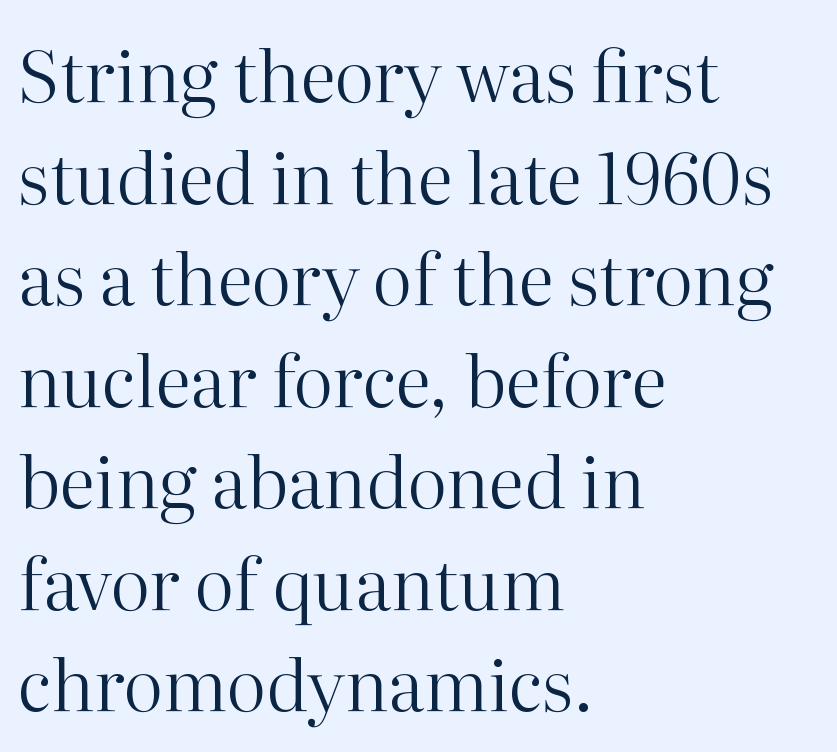
Compared with a centered layout, this one pins lines to the left instead. Decoration check: the copy has no underline. The passage shown stacks its lines at a standard gap. Ordinary non-slanted type is in use. Proportional: the letters do not fall into vertical columns.
